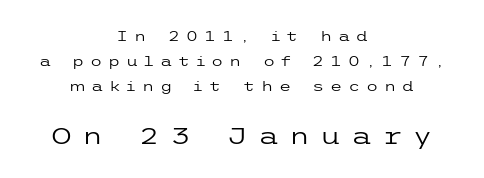
Descenders hang freely into open space. The letters stand upright; this is a roman face. Both edges are ragged and mirror each other, which tells us the setting is centered. Observe the wide spacing: letters keep a clear distance from each other.
